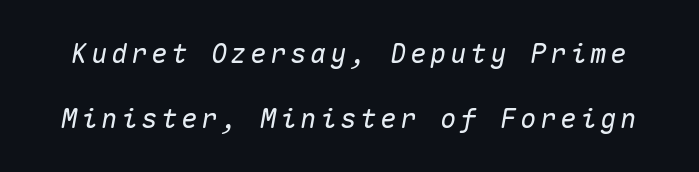
The image shows 27 px text type, italic (leaning right); set loose line spacing (2.39x), not underlined.
